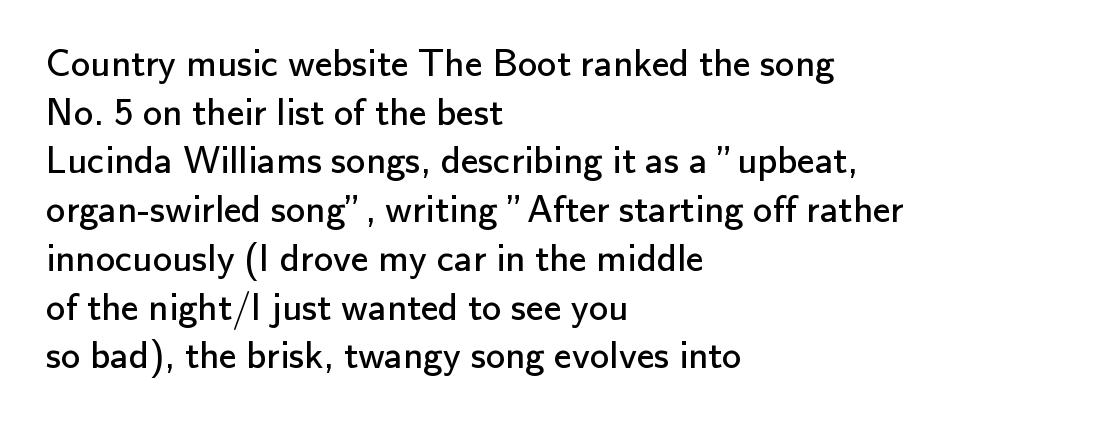
Interline gaps are of average width in this sample. Where is the straight margin? On the left. Tall strokes in this sample are plumb rather than angled. Letter spacing: default.
